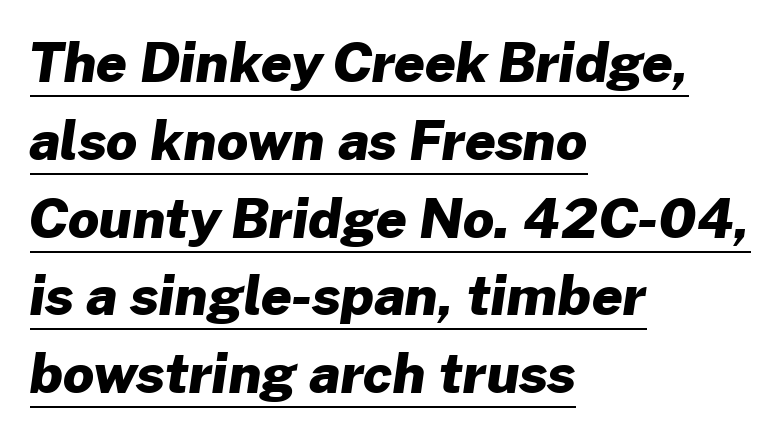
The passage shown is typeset with a sans-serif family. A student would call this left alignment; a typographer would say flush left, rag right. These lines sit exactly where default settings would place them. A baseline rule has been typeset under these characters. The rendering uses a bold face; every stroke is thick and dark. Each letter keeps its own natural width here, so spacing adapts to shape.
